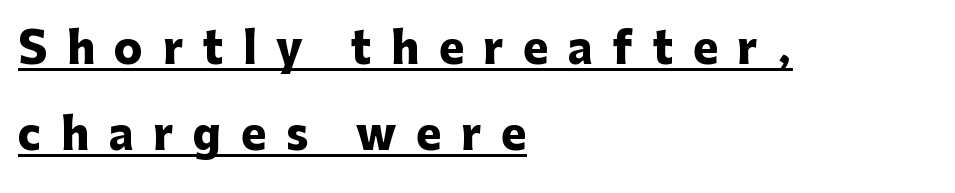
Q: Is the text bold? A: Yes.
Q: Is the text italic (slanted)? A: No, it is upright.
Q: Is the typeface a serif or a sans-serif typeface? A: Sans-serif.
Q: Is the text underlined? A: Yes.
Q: How is the paragraph aligned? A: Left-aligned.
Q: Is the spacing between letters normal or unusually wide? A: Unusually wide.
Q: Is the spacing between lines tight, normal or loose? A: Loose.
Q: Width (condensed, normal, or wide)? A: Normal.
Q: Stroke contrast? A: Low.
Q: x-height? A: Medium.
Q: Monospaced? A: No.
